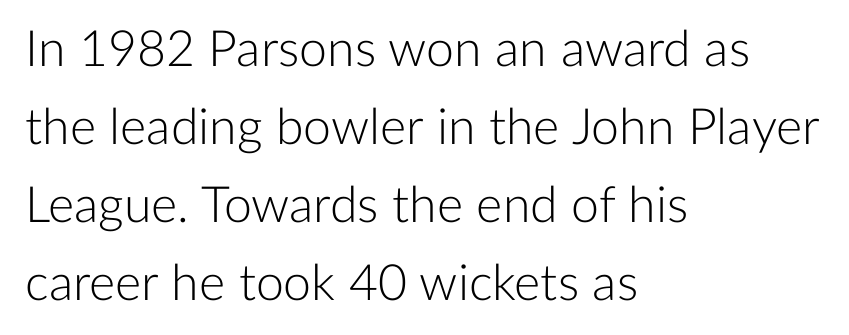
The image shows 50 px light sans-serif type, upright; set left-aligned, normal line spacing (1.56x), normal letter spacing, not underlined; low stroke contrast and a medium x-height.
